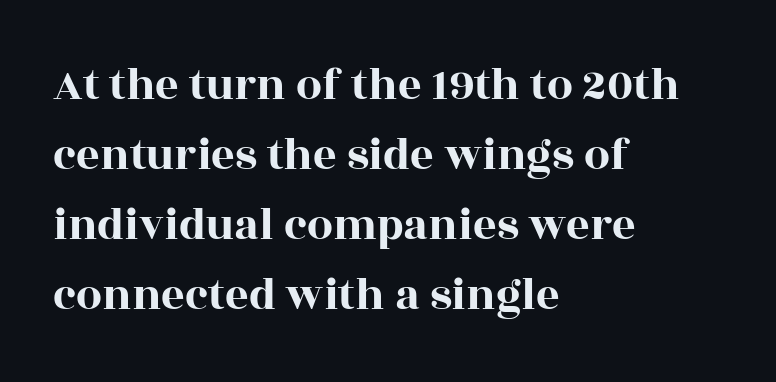
Q: Is the text italic (slanted)? A: No, it is upright.
Q: Is the typeface a serif or a sans-serif typeface? A: Serif.
Q: Is the text underlined? A: No.
Q: How is the paragraph aligned? A: Left-aligned.
Q: Is the spacing between letters normal or unusually wide? A: Normal.
Q: Is the spacing between lines tight, normal or loose? A: Normal.
Q: Width (condensed, normal, or wide)? A: Wide.
Q: x-height? A: Large.
Q: Monospaced? A: No.
